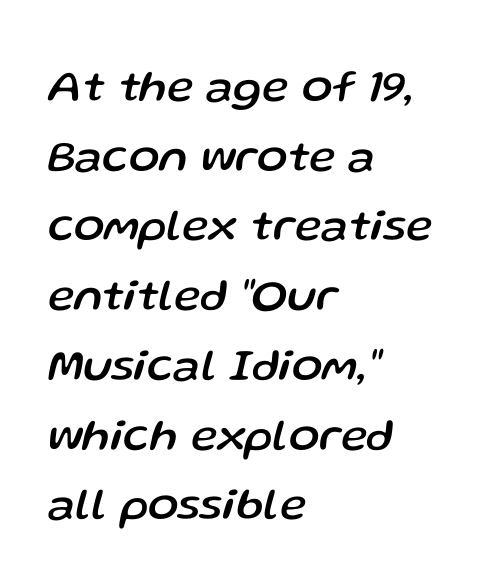
{"italic": "yes", "lean": "right", "slant_degrees": 13, "width": "normal", "stroke_contrast": "low", "x_height": "medium", "monospaced": "no", "underline": "no", "align": "left", "line_spacing": "normal", "line_spacing_ratio": 1.55, "letter_spacing": "normal", "letter_spacing_em": 0.0, "glyph_px": 45}
